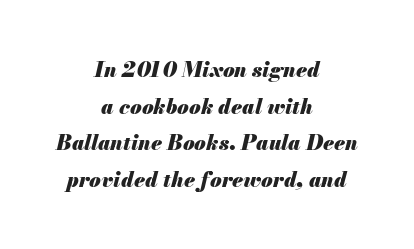
This rendering features lettering with no underline. Leftover space on each line is divided equally before and after the words. Is the letter spacing exaggerated? No — it looks like the ordinary default. Look at the stroke-to-counter ratio: heavy, a bold.
